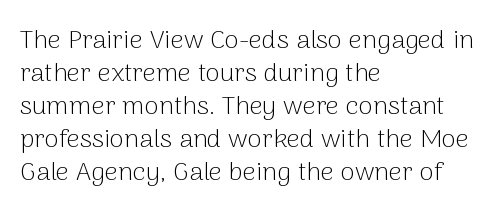
The image shows 26 px text type, upright; set left-aligned, normal line spacing (1.27x), normal letter spacing, not underlined.
